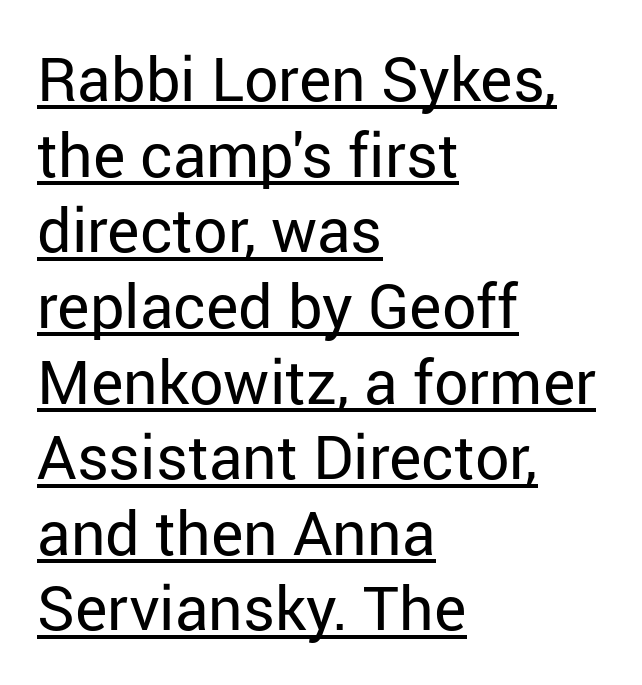
{"serif": "no", "italic": "no", "bold": "no", "weight": "regular", "width": "normal", "stroke_contrast": "low", "x_height": "medium", "monospaced": "no", "underline": "yes", "align": "left", "line_spacing_ratio": 1.24, "letter_spacing": "normal", "letter_spacing_em": 0.0, "glyph_px": 61}
